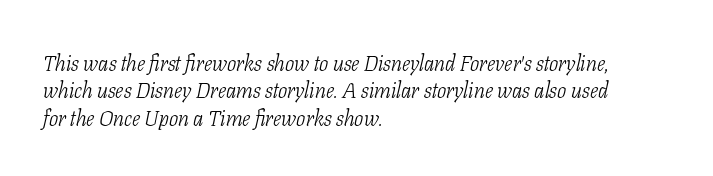
The compositor pushed each line to the left boundary. Does the leading feel generous? No, just average. The string is rendered with underlining switched off. The typesetting does not lean heavy: it is not bold.
